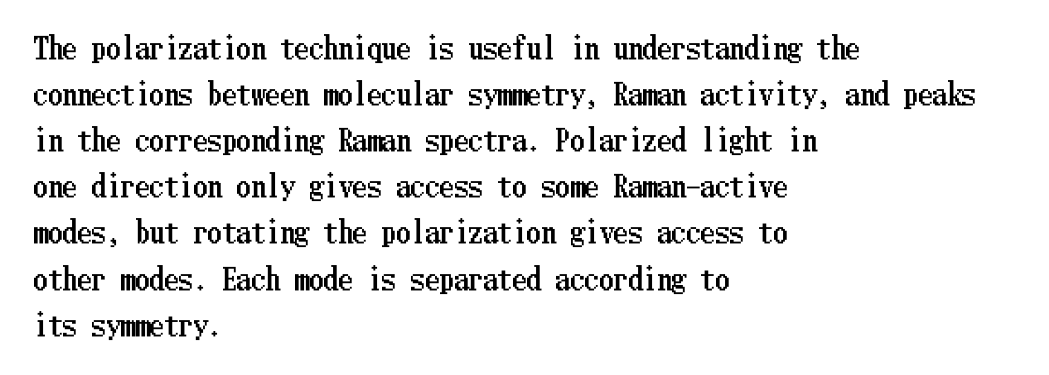
The image shows 29 px condensed type, upright; set left-aligned, normal line spacing (1.59x), normal letter spacing, not underlined; low stroke contrast and a medium x-height.
